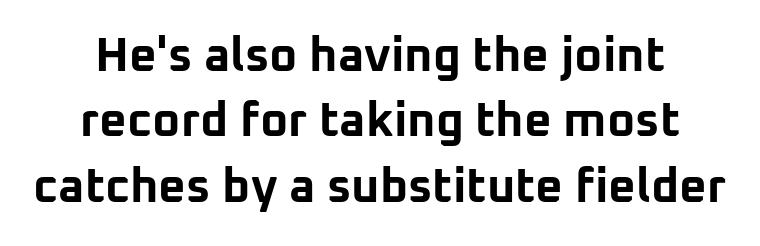
The image shows 48 px bold sans-serif type, upright; set normal line spacing (1.36x), normal letter spacing, not underlined; low stroke contrast and a medium x-height.
